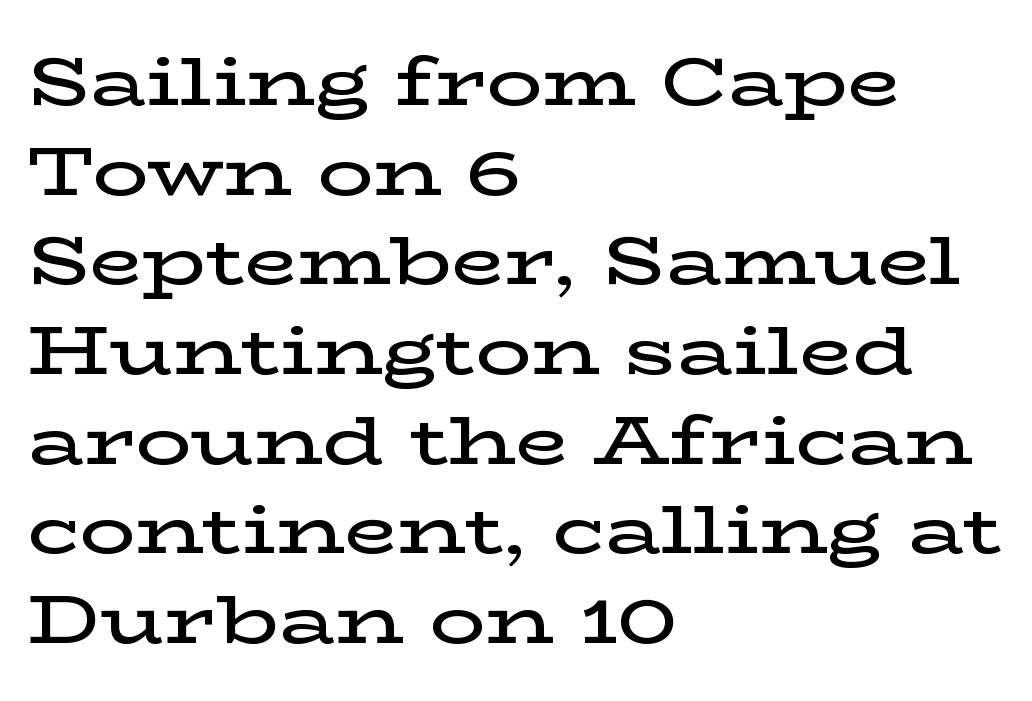
This sample uses a serif face. The vertical gap from one line to the next is medium. Compared with an ordinary text face, these strokes are moderately heavier — a semibold. A roman cut, with each character standing at attention.
